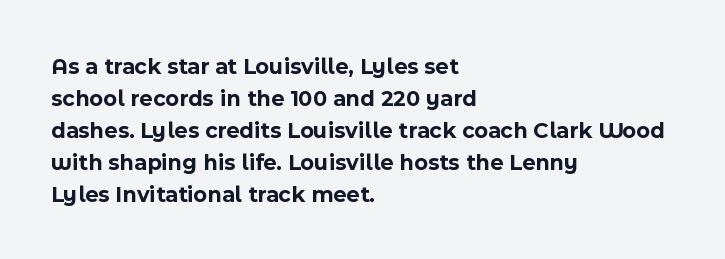
{"italic": "no", "bold": "yes", "underline": "no", "align": "left", "line_spacing": "normal", "line_spacing_ratio": 1.39, "letter_spacing": "normal", "letter_spacing_em": 0.0, "glyph_px": 23}
